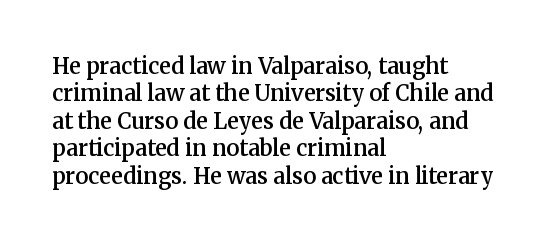
Horizontal bands of white between lines are of average thickness. The rendering keeps characters at their native spacing. The rendering anchors every line to the left-hand side. The type sits square on the baseline with zero lean.
